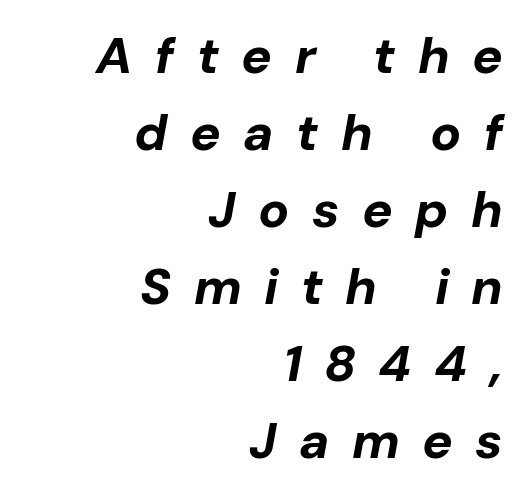
Notice how the passage keeps a crisp vertical edge on the right only. Observe the wide spacing: letters keep a clear distance from each other. The string is rendered with underlining switched off. The face used here is proportionally spaced, like ordinary book or web type. Emphasis-style slanted type is in use. Line spacing here is normal.
